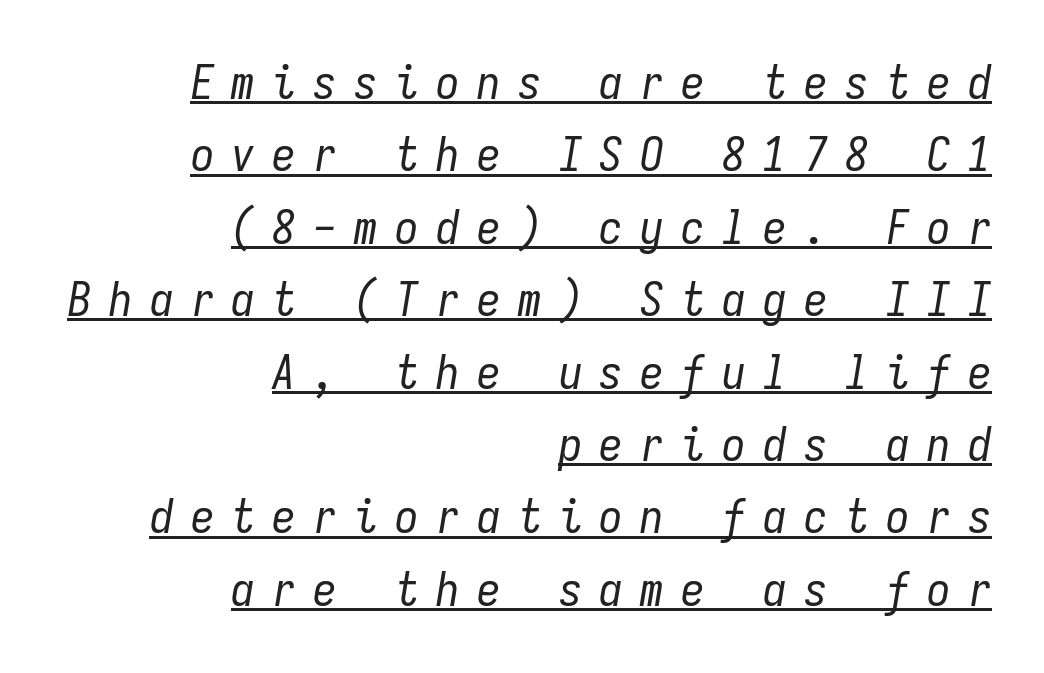
{"italic": "yes", "lean": "right", "slant_degrees": 9, "bold": "no", "weight": "regular", "width": "condensed", "stroke_contrast": "low", "x_height": "medium", "monospaced": "yes", "underline": "yes", "align": "right", "line_spacing": "normal", "line_spacing_ratio": 1.54, "letter_spacing": "wide", "letter_spacing_em": 0.37, "glyph_px": 47}
